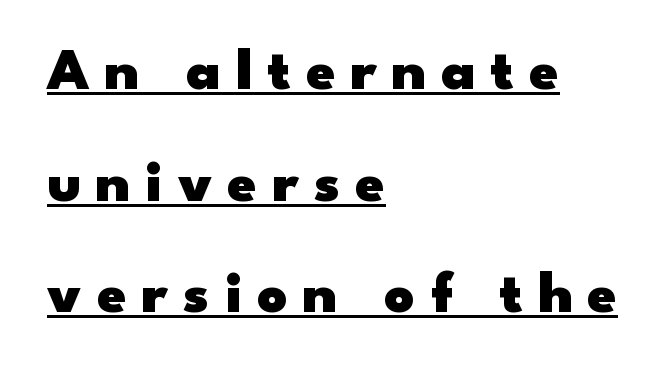
Q: Is the text bold? A: Yes.
Q: Is the text italic (slanted)? A: No, it is upright.
Q: Is the typeface a serif or a sans-serif typeface? A: Sans-serif.
Q: Is the text underlined? A: Yes.
Q: How is the paragraph aligned? A: Left-aligned.
Q: Is the spacing between letters normal or unusually wide? A: Unusually wide.
Q: Width (condensed, normal, or wide)? A: Wide.
Q: Stroke contrast? A: Low.
Q: x-height? A: Small.
Q: Monospaced? A: No.
